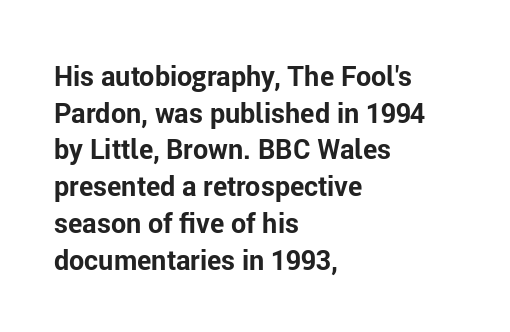
Q: Is the text bold? A: Yes.
Q: Is the text italic (slanted)? A: No, it is upright.
Q: Is the text underlined? A: No.
Q: How is the paragraph aligned? A: Left-aligned.
Q: Is the spacing between letters normal or unusually wide? A: Normal.
Q: Is the spacing between lines tight, normal or loose? A: Normal.
